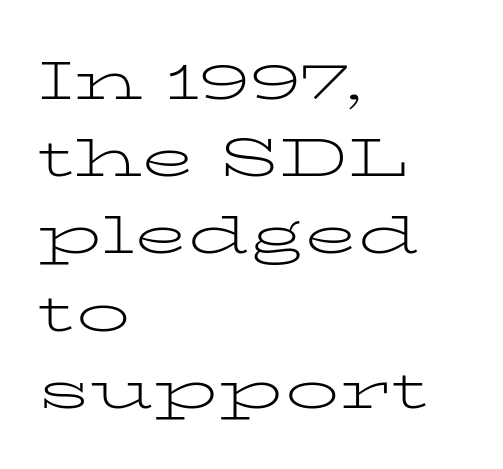
Quick note: not italic, upright. Leftover space on each line is placed entirely after the last word. Summary of weight: not heavy and not bold. Each row of text sits above clean, open space.
